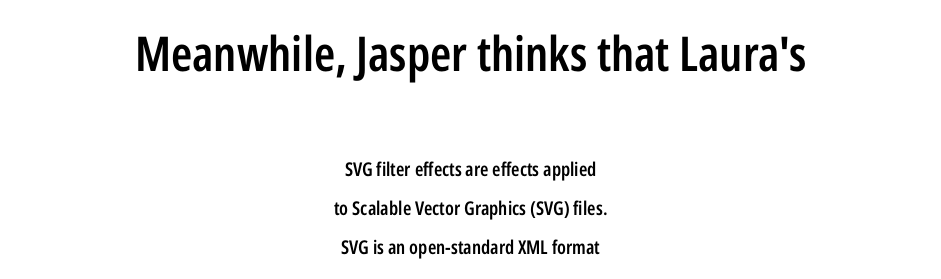
Students, observe: this is what heavily led, spacious text looks like. The type family on display is of the sans-serif kind. The letters advance in unequal steps, a hallmark of proportional type. These lines are centered, leaving both edges ragged.
